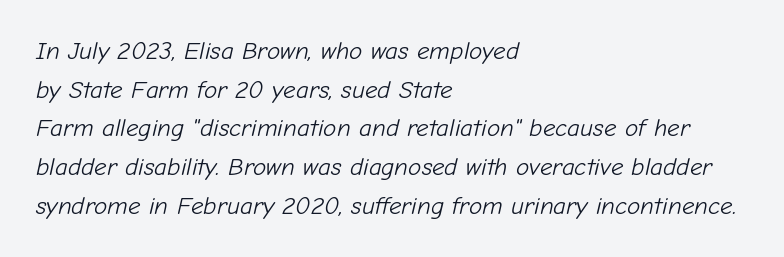
The image shows 25 px text type, italic (leaning right); set left-aligned, normal line spacing (1.55x), normal letter spacing, not underlined.
